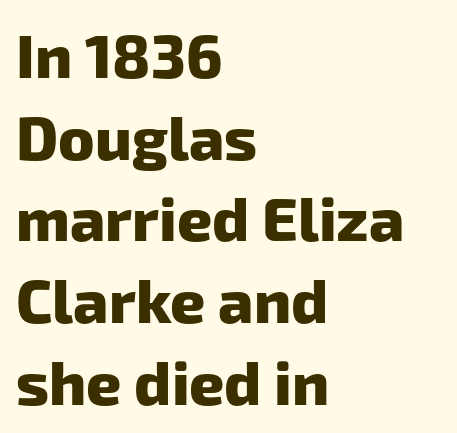
The image shows 61 px heavy sans-serif type; set left-aligned, normal line spacing (1.34x), normal letter spacing, not underlined; low stroke contrast and a medium x-height.
